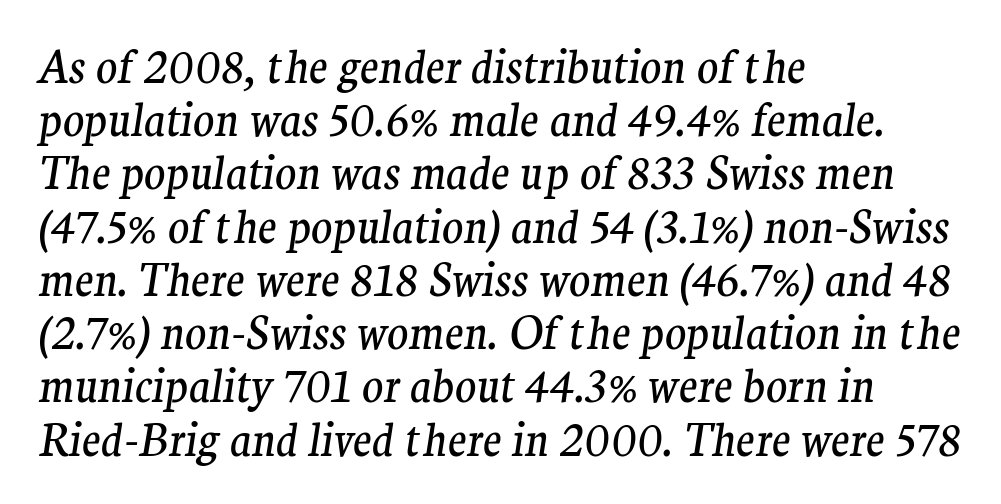
In CSS terms this would be text-align: left. The whole block is typeset with a tilt. Is this a fixed-width face? No — the glyphs have proportional, varying widths. Weight: regular or lighter. Underlining? Definitely not there. Small tapered or slab feet sit at the stroke ends, so this counts as serif.
